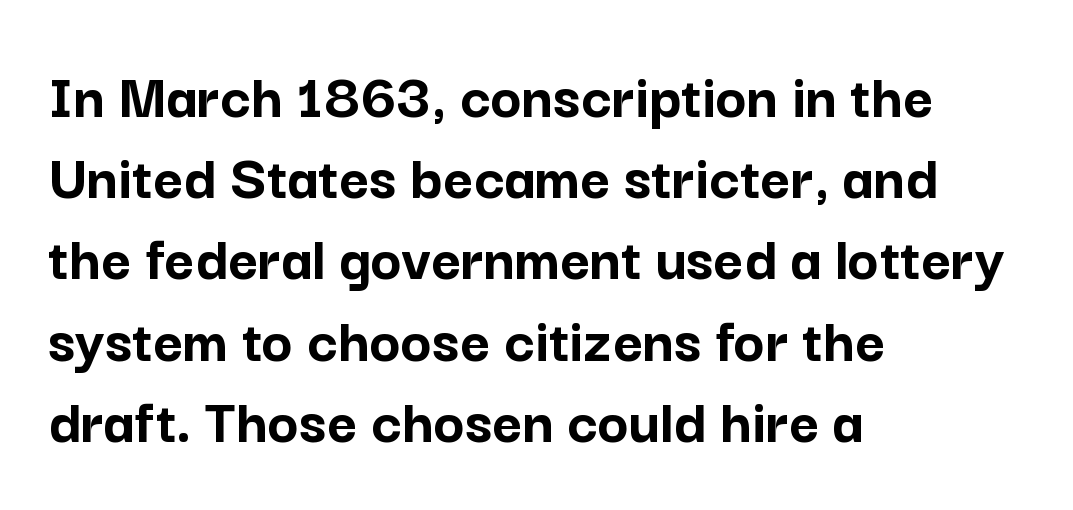
The line texture is even and compact thanks to regular tracking. Evenly set lines give the paragraph a standard silhouette. The axis of the letterforms is exactly vertical. These lines are composed in type without serifs. Think of a printed novel: that variable character pitch is what you see here. Each row of text sits above clean, open space.
